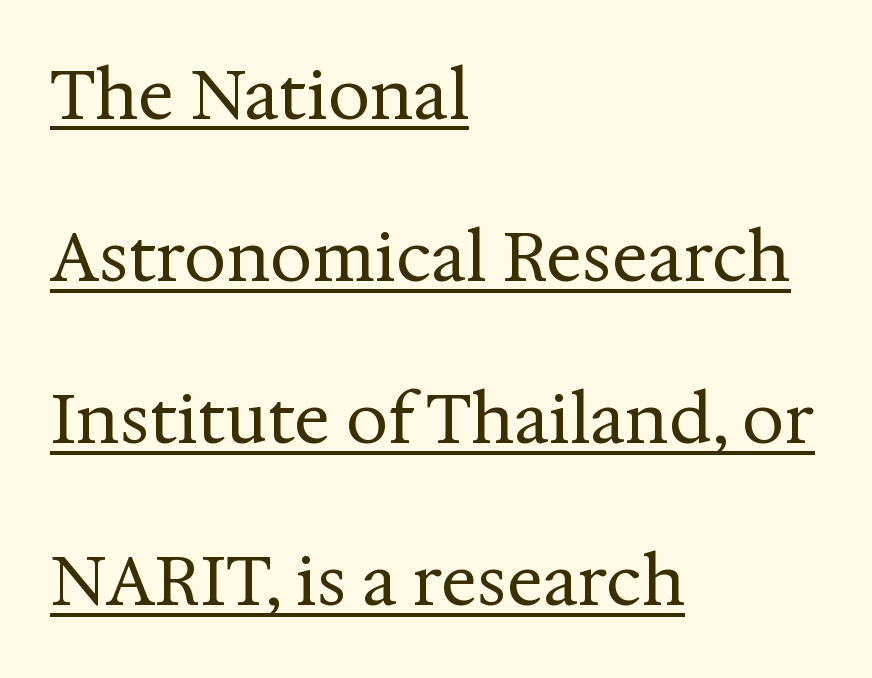
Heft: none added — not bold. Caption: standard tracking, unaltered. Honestly, the rows look like they've been pulled way apart. These lines are rendered in a variable-pitch font.
